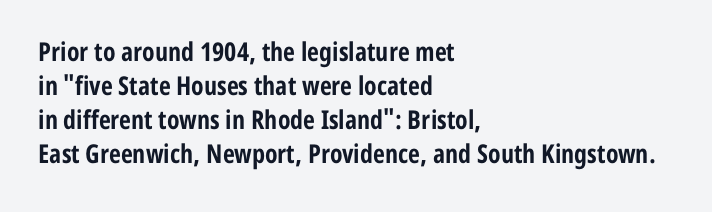
Typeset ragged right — the left edge is the straight one. Words float on clear page, feet unadorned. Vertically, the passage feels balanced, rows spaced as you'd expect. This sample uses plain, unmodified letter spacing. Summary of weight: heavy, a full bold. Characters remain perfectly vertical along every line.
